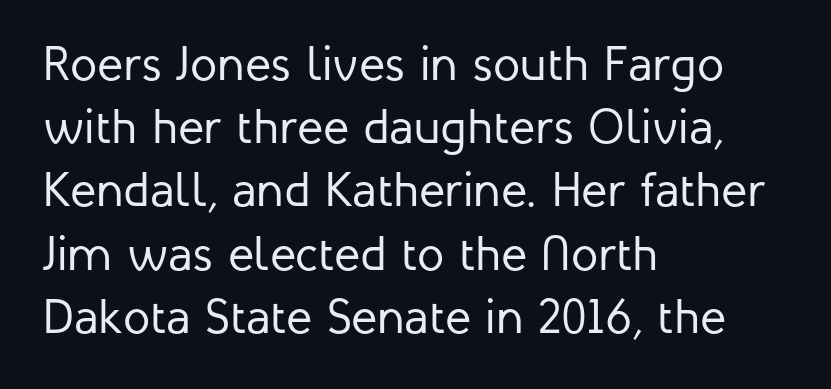
Check under the words: just untouched page. Is this a fixed-width face? No — the glyphs have proportional, varying widths. Is the block centered? No — it sits flush against the left margin. The designer went with a sans here, leaving each stem footless. The lettering stays uniformly vertical, giving the passage a roman look.
